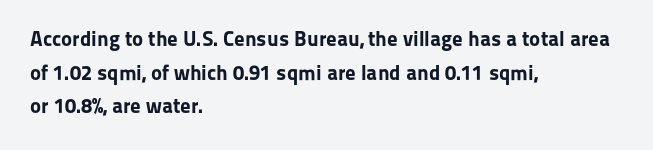
This sample uses plain, unmodified letter spacing. The lines are quadded left. If you measured baseline to baseline, you'd find a middling distance. A dark, heavy texture on the line: the type is bold. Unmarked baselines from the first word to the last.
